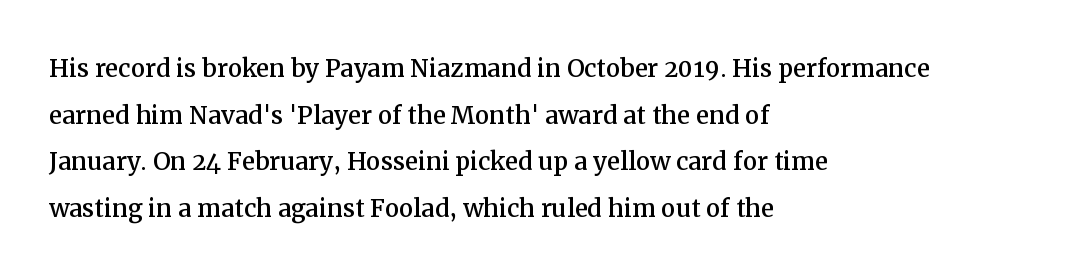
Italic: no, the glyphs are upright roman. Beneath every word, the page is bare. This rendering employs a face with finishing strokes, i.e., a serif. Line starts are locked; line ends wander.
